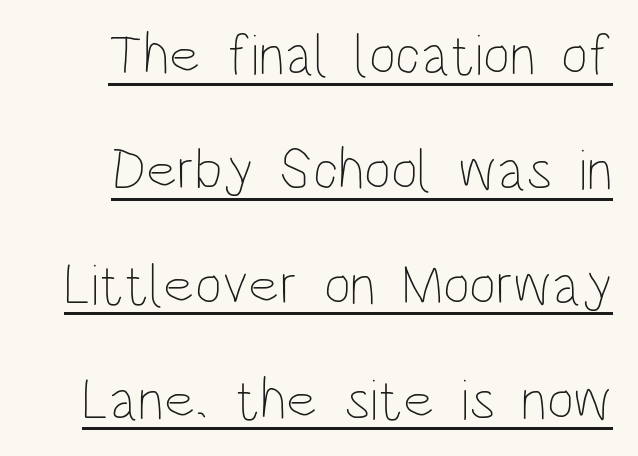
Q: Is the text bold? A: No.
Q: Is the text italic (slanted)? A: No, it is upright.
Q: Is the text underlined? A: Yes.
Q: Is the spacing between letters normal or unusually wide? A: Normal.
Q: Is the spacing between lines tight, normal or loose? A: Loose.
Q: Width (condensed, normal, or wide)? A: Condensed.
Q: Stroke contrast? A: Low.
Q: x-height? A: Large.
Q: Monospaced? A: No.
